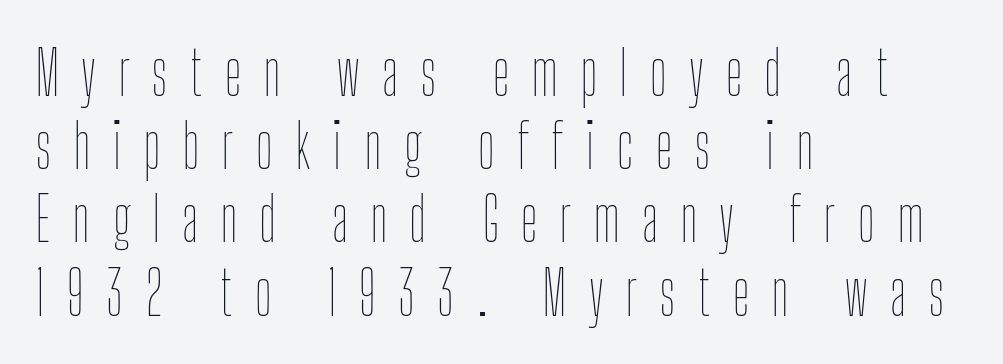
{"italic": "no", "bold": "no", "weight": "thin", "width": "condensed", "stroke_contrast": "low", "x_height": "medium", "monospaced": "no", "underline": "no", "align": "left", "line_spacing_ratio": 1.2, "letter_spacing": "wide", "letter_spacing_em": 0.35, "glyph_px": 61}
